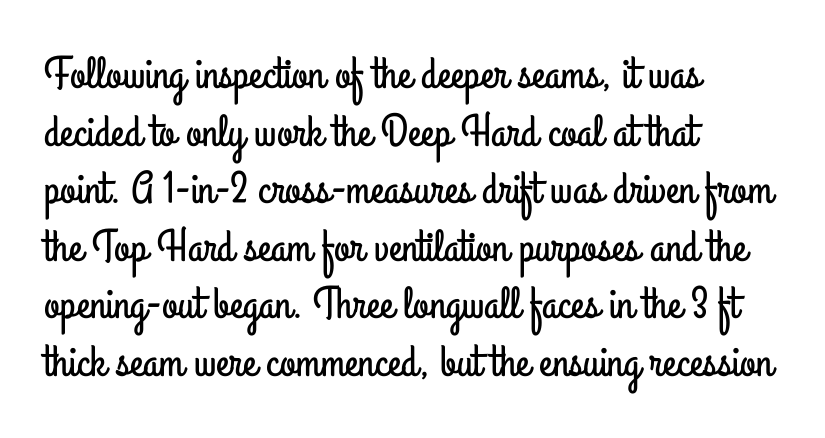
Q: Is the text italic (slanted)? A: No, it is upright.
Q: Is the typeface a serif or a sans-serif typeface? A: Sans-serif.
Q: Is the text underlined? A: No.
Q: How is the paragraph aligned? A: Left-aligned.
Q: Is the spacing between letters normal or unusually wide? A: Normal.
Q: Is the spacing between lines tight, normal or loose? A: Normal.
Q: Width (condensed, normal, or wide)? A: Condensed.
Q: Stroke contrast? A: Low.
Q: x-height? A: Small.
Q: Monospaced? A: No.
